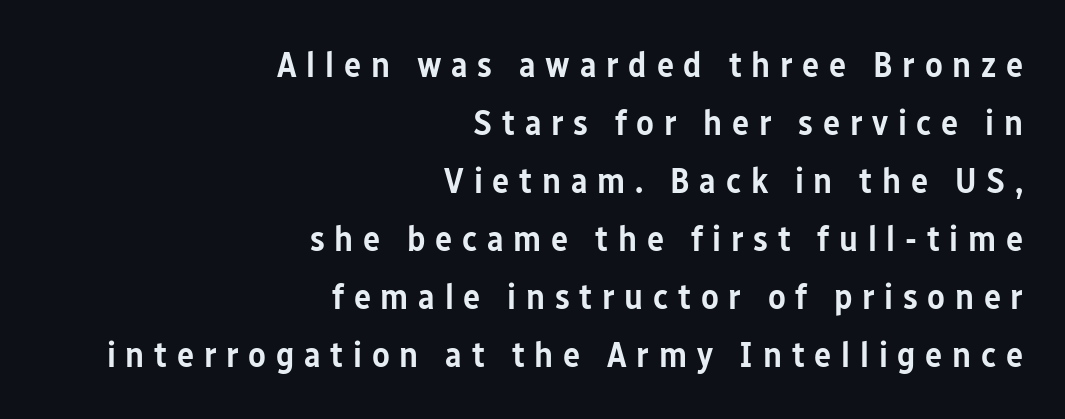
{"serif": "no", "italic": "no", "bold": "semi", "weight": "semibold", "width": "condensed", "stroke_contrast": "low", "x_height": "medium", "monospaced": "no", "underline": "no", "align": "right", "line_spacing": "normal", "line_spacing_ratio": 1.61, "letter_spacing": "wide", "letter_spacing_em": 0.27, "glyph_px": 36}
